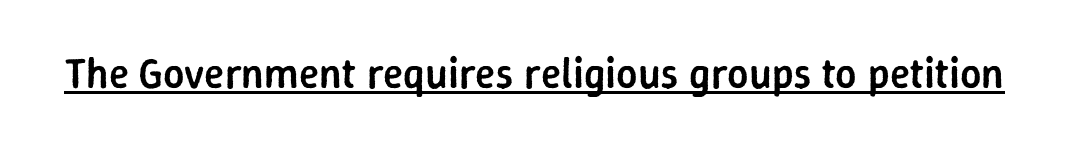
Q: Is the text bold? A: Semi-bold.
Q: Is the text italic (slanted)? A: No, it is upright.
Q: Is the typeface a serif or a sans-serif typeface? A: Sans-serif.
Q: Is the text underlined? A: Yes.
Q: Is the spacing between letters normal or unusually wide? A: Normal.
Q: Width (condensed, normal, or wide)? A: Normal.
Q: Stroke contrast? A: Low.
Q: x-height? A: Medium.
Q: Monospaced? A: No.
